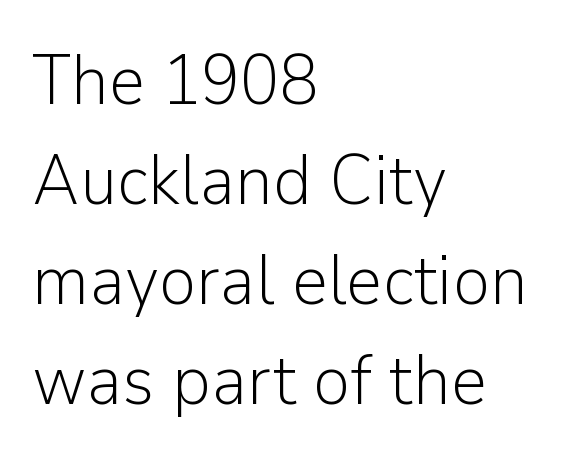
The gaps between neighbouring characters are ordinary and unremarkable. The setting favours the left margin, as ordinary paragraphs usually do. Vertically, the passage feels balanced, rows spaced as you'd expect. Character widths vary here, with narrow letters taking less room than wide ones.
